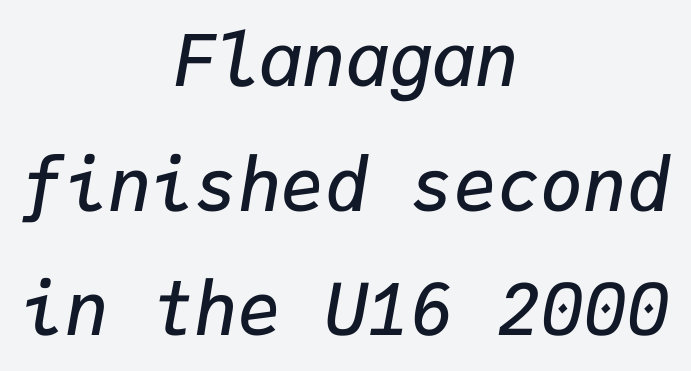
{"italic": "yes", "lean": "right", "slant_degrees": 9, "bold": "semi", "weight": "semibold", "width": "normal", "stroke_contrast": "low", "x_height": "medium", "monospaced": "yes", "underline": "no", "align": "center", "line_spacing_ratio": 1.73, "letter_spacing": "normal", "letter_spacing_em": 0.0, "glyph_px": 72}
